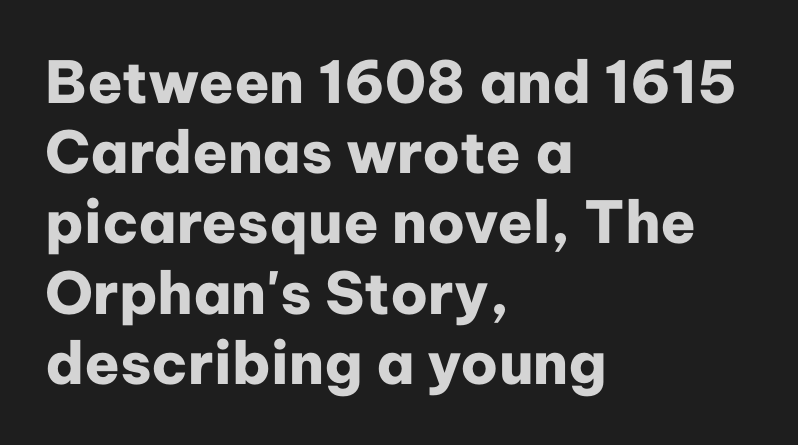
Q: Is the text bold? A: Yes.
Q: Is the text italic (slanted)? A: No, it is upright.
Q: Is the typeface a serif or a sans-serif typeface? A: Sans-serif.
Q: Is the text underlined? A: No.
Q: How is the paragraph aligned? A: Left-aligned.
Q: Is the spacing between letters normal or unusually wide? A: Normal.
Q: Width (condensed, normal, or wide)? A: Normal.
Q: Stroke contrast? A: Low.
Q: x-height? A: Medium.
Q: Monospaced? A: No.
